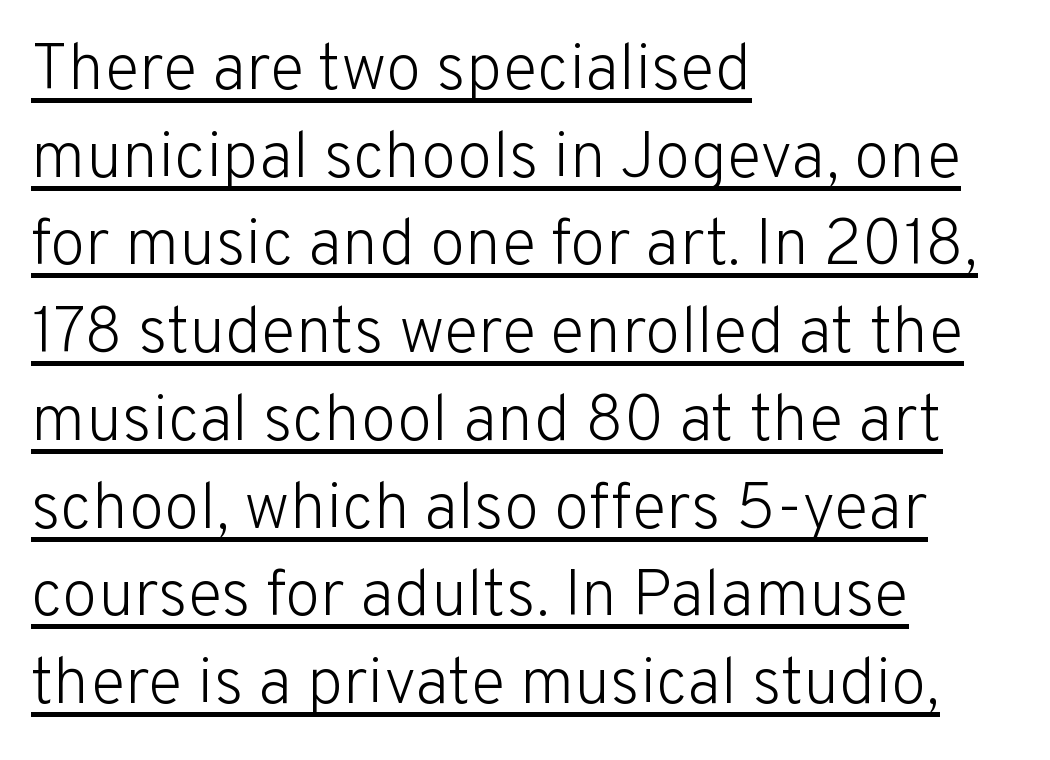
Q: Is the text bold? A: No.
Q: Is the text italic (slanted)? A: No, it is upright.
Q: Is the typeface a serif or a sans-serif typeface? A: Sans-serif.
Q: Is the text underlined? A: Yes.
Q: How is the paragraph aligned? A: Left-aligned.
Q: Is the spacing between letters normal or unusually wide? A: Normal.
Q: Is the spacing between lines tight, normal or loose? A: Normal.
Q: Width (condensed, normal, or wide)? A: Normal.
Q: Stroke contrast? A: Low.
Q: x-height? A: Medium.
Q: Monospaced? A: No.
